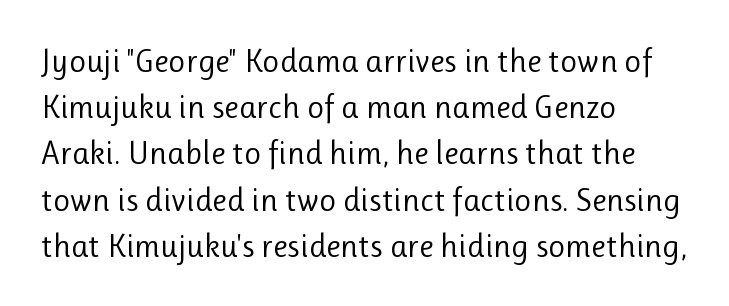
Q: Is the text bold? A: No.
Q: Is the text italic (slanted)? A: No, it is upright.
Q: Is the typeface a serif or a sans-serif typeface? A: Sans-serif.
Q: Is the text underlined? A: No.
Q: How is the paragraph aligned? A: Left-aligned.
Q: Is the spacing between letters normal or unusually wide? A: Normal.
Q: Is the spacing between lines tight, normal or loose? A: Normal.
Q: Width (condensed, normal, or wide)? A: Normal.
Q: Stroke contrast? A: Low.
Q: x-height? A: Medium.
Q: Monospaced? A: No.
